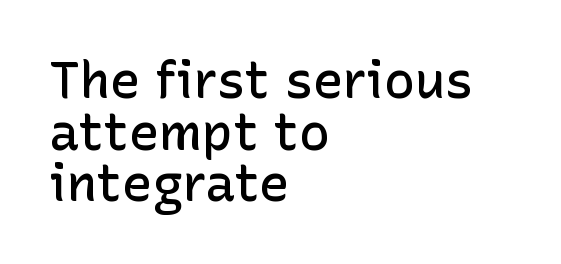
The image shows 51 px semibold sans-serif type, upright; set left-aligned, tight line spacing (1.01x), normal letter spacing, not underlined; low stroke contrast and a medium x-height.
